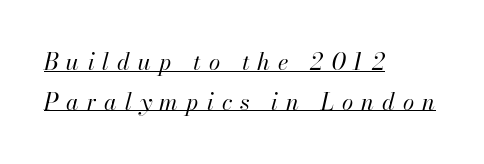
{"italic": "yes", "lean": "right", "slant_degrees": 13, "bold": "no", "underline": "yes", "align": "left", "line_spacing_ratio": 1.72, "letter_spacing": "wide", "letter_spacing_em": 0.35, "glyph_px": 23}
